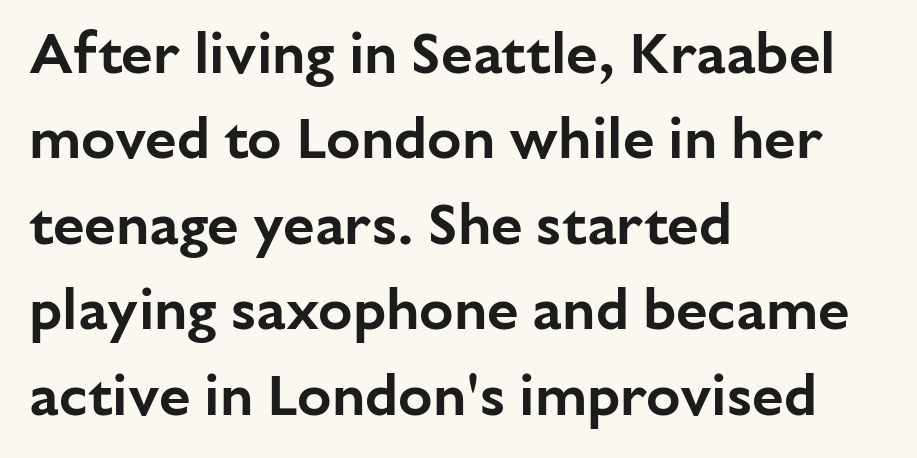
The image shows 57 px sans-serif type, upright; set left-aligned, normal line spacing (1.5x), normal letter spacing, not underlined; low stroke contrast and a medium x-height.
